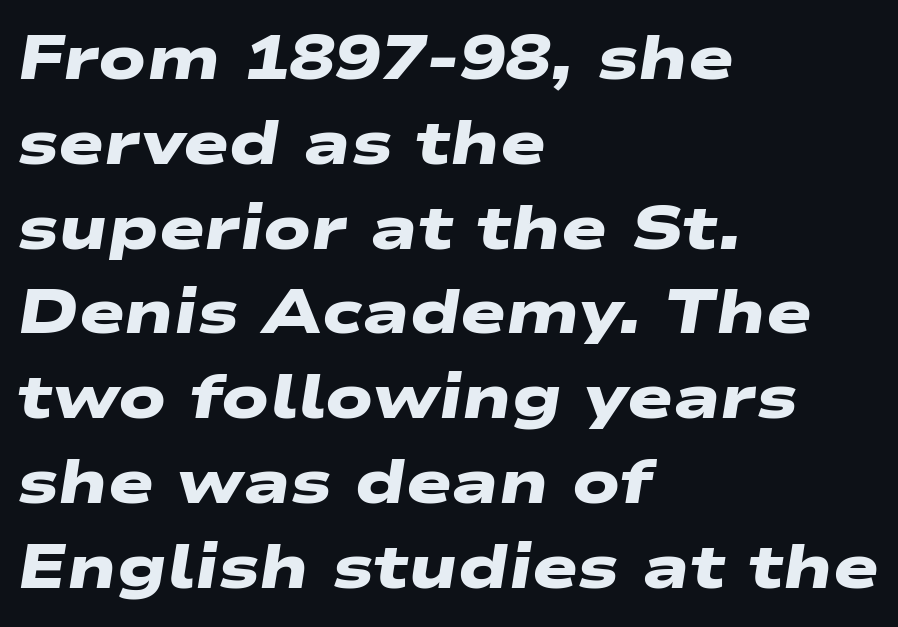
{"serif": "no", "bold": "yes", "weight": "heavy", "width": "wide", "stroke_contrast": "low", "x_height": "medium", "monospaced": "no", "underline": "no", "align": "left", "line_spacing": "normal", "line_spacing_ratio": 1.39, "letter_spacing": "normal", "letter_spacing_em": 0.0, "glyph_px": 61}
